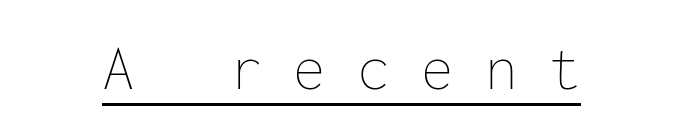
{"italic": "no", "bold": "no", "weight": "thin", "width": "normal", "stroke_contrast": "low", "x_height": "medium", "monospaced": "yes", "underline": "yes", "letter_spacing": "wide", "letter_spacing_em": 0.48, "glyph_px": 65}
